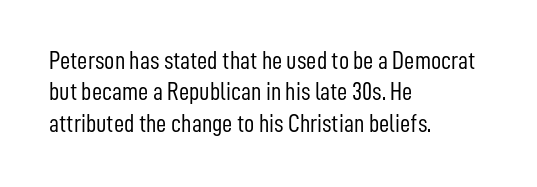
{"italic": "no", "bold": "no", "underline": "no", "align": "left", "line_spacing": "normal", "line_spacing_ratio": 1.26, "letter_spacing": "normal", "letter_spacing_em": 0.0, "glyph_px": 25}
